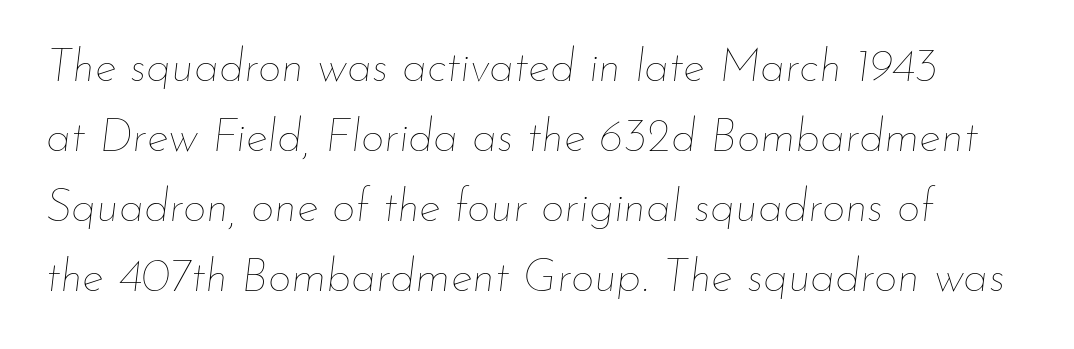
{"italic": "yes", "lean": "right", "slant_degrees": 7, "bold": "no", "weight": "thin", "width": "normal", "stroke_contrast": "low", "x_height": "small", "monospaced": "no", "underline": "no", "line_spacing": "normal", "line_spacing_ratio": 1.52, "letter_spacing": "normal", "letter_spacing_em": 0.0, "glyph_px": 46}
